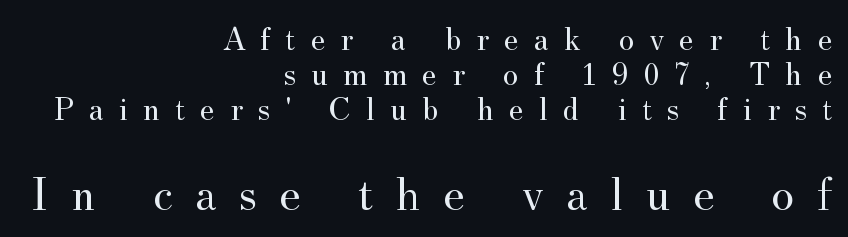
Q: Is the text bold? A: No.
Q: Is the text italic (slanted)? A: No, it is upright.
Q: Is the typeface a serif or a sans-serif typeface? A: Serif.
Q: Is the text underlined? A: No.
Q: How is the paragraph aligned? A: Right-aligned.
Q: Is the spacing between letters normal or unusually wide? A: Unusually wide.
Q: Is the spacing between lines tight, normal or loose? A: Tight.
Q: Which block of text is set in a larger size, the first (top) or the second (bottom)? A: The second (bottom) one.
Q: Width (condensed, normal, or wide)? A: Normal.
Q: Stroke contrast? A: Medium.
Q: x-height? A: Small.
Q: Monospaced? A: No.
